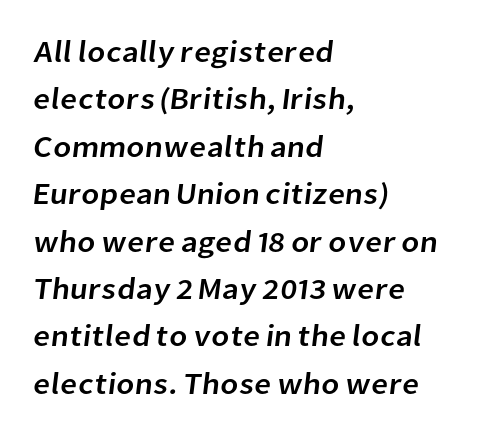
The image shows 30 px sans-serif type; set left-aligned, normal line spacing (1.58x), normal letter spacing, not underlined; low stroke contrast and a medium x-height.
